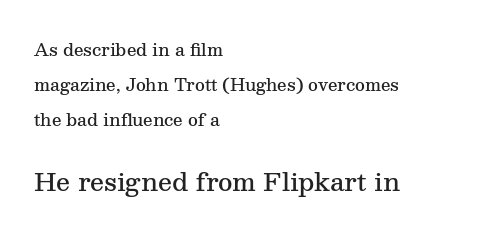
{"italic": "no", "bold": "semi", "underline": "no", "align": "left", "line_spacing": "loose", "line_spacing_ratio": 2.05, "letter_spacing": "normal", "letter_spacing_em": 0.0, "larger_block": "second", "size_ratio": 1.47, "glyph_px": 25}
